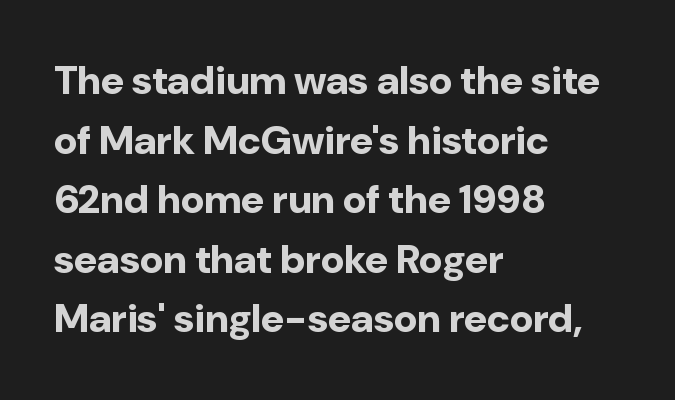
The image shows 40 px bold sans-serif type, upright; set left-aligned, normal line spacing (1.49x), normal letter spacing, not underlined; low stroke contrast and a medium x-height.
